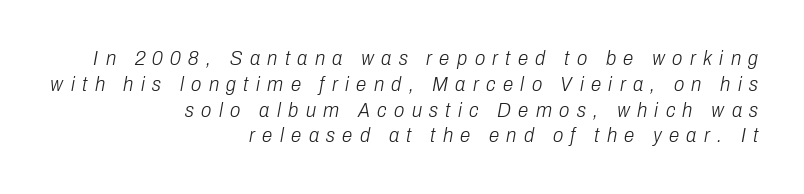
{"italic": "yes", "lean": "right", "slant_degrees": 10, "bold": "no", "underline": "no", "align": "right", "line_spacing_ratio": 1.23, "letter_spacing": "wide", "letter_spacing_em": 0.35, "glyph_px": 21}
